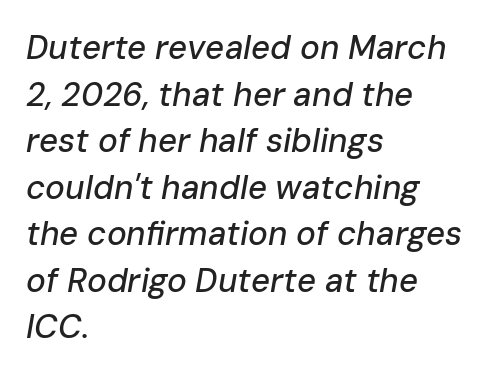
One glance says typical: line gaps are just what's usual. These lines keep a tight, regular rhythm from letter to letter. Check the space under the baseline: it is left empty. Notice how the stems are inclined rather than vertical — that's the hallmark of italics. This rendering uses left alignment, leaving the right contour irregular. Here the designer chose a conventional face with non-uniform glyph widths.
